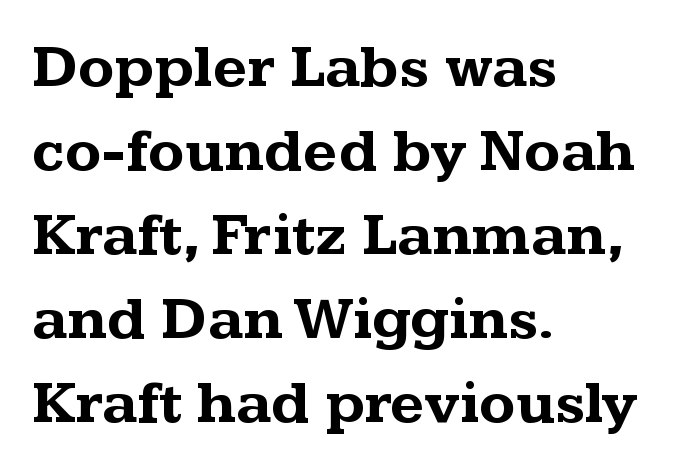
{"serif": "yes", "italic": "no", "bold": "yes", "weight": "bold", "width": "wide", "stroke_contrast": "medium", "x_height": "medium", "monospaced": "no", "underline": "no", "align": "left", "line_spacing": "normal", "line_spacing_ratio": 1.4, "letter_spacing": "normal", "letter_spacing_em": 0.0, "glyph_px": 60}
